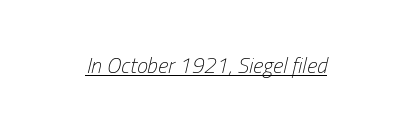
Short note: letters normally spaced. Quick note: underline on. The passage shown leans; its letterforms are oblique. Nothing heavy about these letters — not bold at all.
